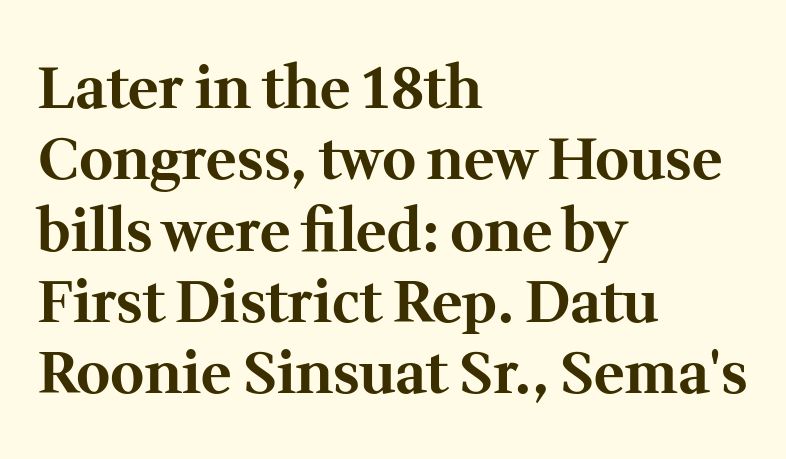
The image shows 58 px bold serif type, upright; set left-aligned, line spacing 1.23x, normal letter spacing, not underlined; medium stroke contrast and a medium x-height.
